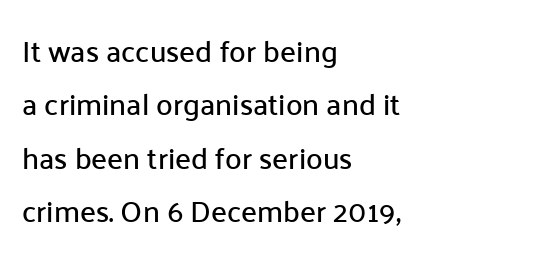
The passage shown is not underscored anywhere. Quick note: not italic, upright. Is this a fixed-width face? No — the glyphs have proportional, varying widths. A typesetter would call this zero additional tracking.
